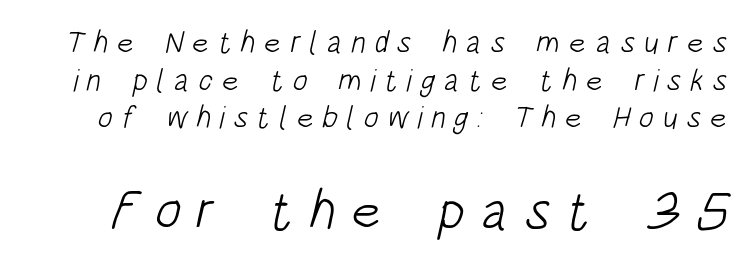
{"serif": "no", "bold": "no", "weight": "light", "width": "condensed", "stroke_contrast": "low", "x_height": "large", "monospaced": "no", "underline": "no", "line_spacing_ratio": 1.21, "letter_spacing": "wide", "letter_spacing_em": 0.28, "larger_block": "second", "size_ratio": 1.77, "glyph_px": 55}
